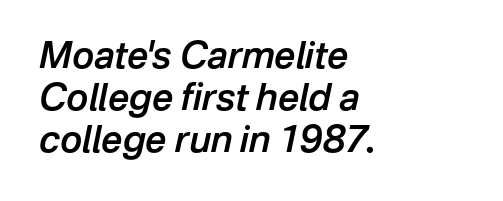
Decoration check: the copy has no underline. Slanted lettering throughout. The letters advance in unequal steps, a hallmark of proportional type. Leading: reduced. One-word summary of the alignment: left.
